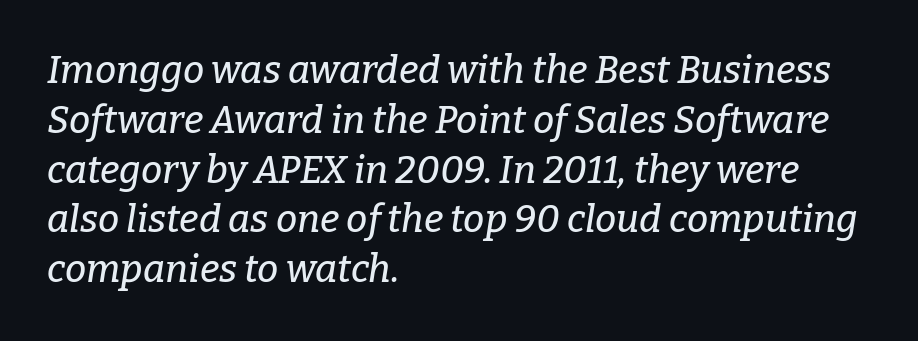
{"serif": "yes", "italic": "yes", "lean": "right", "slant_degrees": 9, "width": "normal", "stroke_contrast": "low", "x_height": "medium", "monospaced": "no", "underline": "no", "align": "left", "line_spacing": "normal", "line_spacing_ratio": 1.31, "letter_spacing": "normal", "letter_spacing_em": 0.0, "glyph_px": 38}
